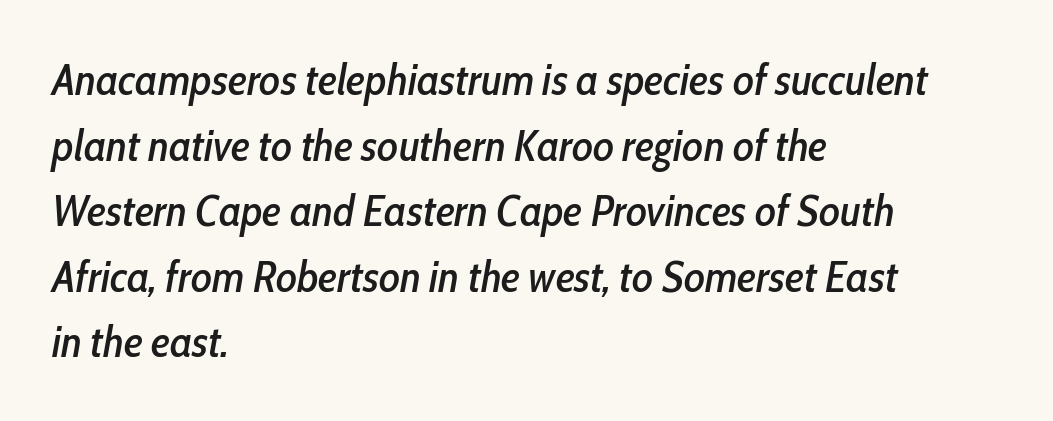
Q: Is the text italic (slanted)? A: Yes, it leans right by about 10 degrees.
Q: Is the text underlined? A: No.
Q: How is the paragraph aligned? A: Left-aligned.
Q: Is the spacing between letters normal or unusually wide? A: Normal.
Q: Is the spacing between lines tight, normal or loose? A: Normal.
Q: Width (condensed, normal, or wide)? A: Condensed.
Q: Stroke contrast? A: Low.
Q: x-height? A: Medium.
Q: Monospaced? A: No.
